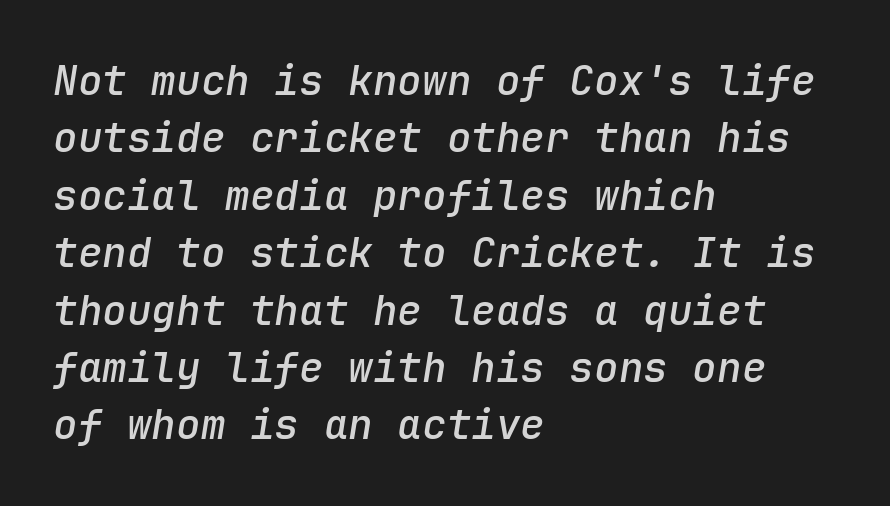
Q: Is the text bold? A: Semi-bold.
Q: Is the text italic (slanted)? A: Yes, it leans right by about 9 degrees.
Q: Is the text underlined? A: No.
Q: How is the paragraph aligned? A: Left-aligned.
Q: Is the spacing between letters normal or unusually wide? A: Normal.
Q: Is the spacing between lines tight, normal or loose? A: Normal.
Q: Width (condensed, normal, or wide)? A: Normal.
Q: Stroke contrast? A: Low.
Q: x-height? A: Medium.
Q: Monospaced? A: Yes.
